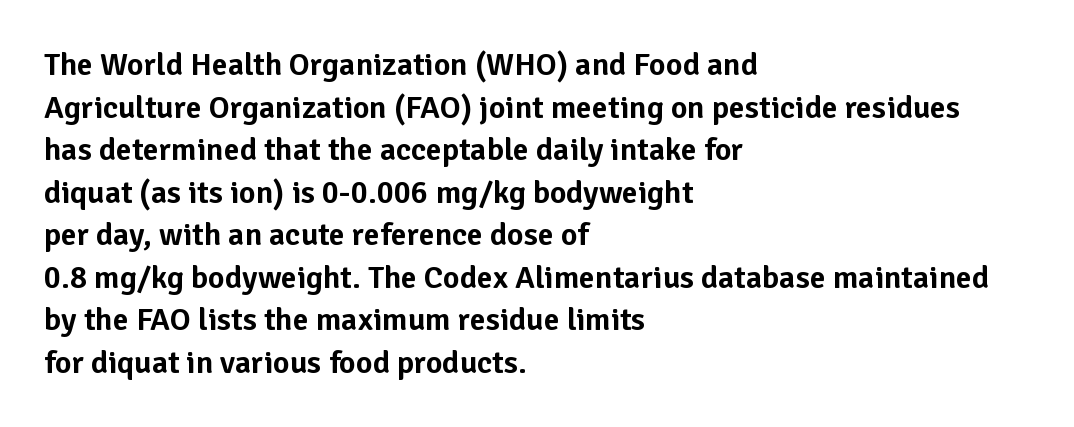
The image shows 32 px sans-serif type, upright; set left-aligned, normal line spacing (1.33x), normal letter spacing, not underlined; low stroke contrast and a medium x-height.
